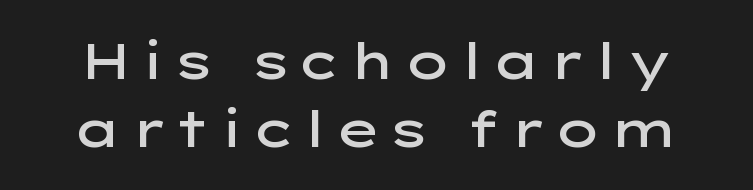
Character widths vary here, with narrow letters taking less room than wide ones. Ascenders rise straight up at ninety degrees. The gap between lines stays unmarked. You can tell from the bare stems that sans-serif type was used. A bit beefed up — I'd call it semibold rather than bold. Vertically, the passage feels balanced, rows spaced as you'd expect.
